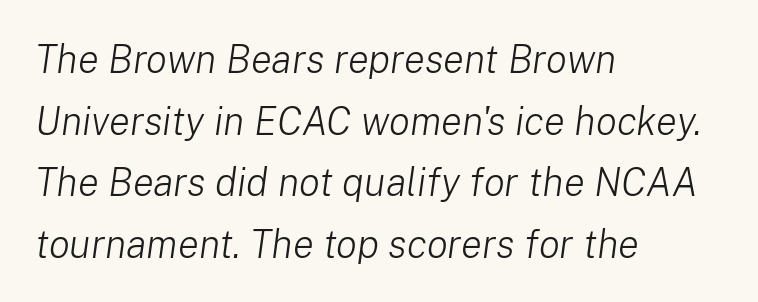
{"italic": "yes", "lean": "right", "slant_degrees": 8, "bold": "no", "weight": "light", "width": "normal", "stroke_contrast": "low", "x_height": "medium", "monospaced": "no", "underline": "no", "align": "left", "line_spacing": "normal", "line_spacing_ratio": 1.58, "letter_spacing": "normal", "letter_spacing_em": 0.0, "glyph_px": 39}
